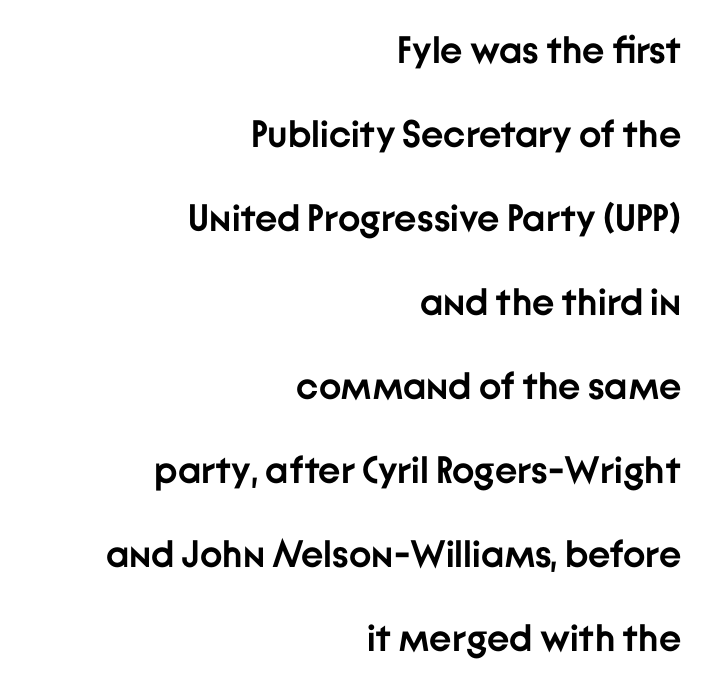
Q: Is the text bold? A: Yes.
Q: Is the text italic (slanted)? A: No, it is upright.
Q: Is the typeface a serif or a sans-serif typeface? A: Sans-serif.
Q: Is the text underlined? A: No.
Q: How is the paragraph aligned? A: Right-aligned.
Q: Is the spacing between letters normal or unusually wide? A: Normal.
Q: Is the spacing between lines tight, normal or loose? A: Loose.
Q: Width (condensed, normal, or wide)? A: Normal.
Q: Stroke contrast? A: Low.
Q: x-height? A: Medium.
Q: Monospaced? A: No.
